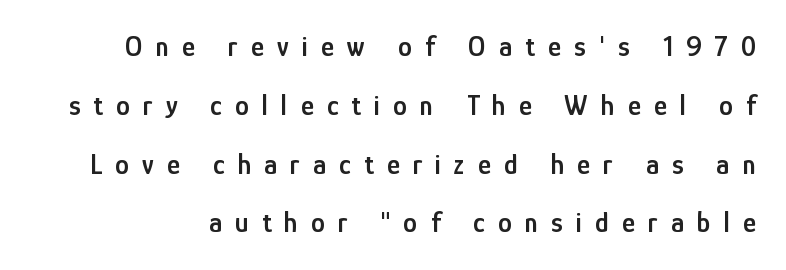
Designer's note — italics off, roman on. Honestly, there is no underline to notice here at all. The block of text is sparse from top to bottom, with ample space between rows. Every letter is mildly thick-stroked: semibold rather than bold. Display-style spreading of the glyphs; the letterfit is very open.
